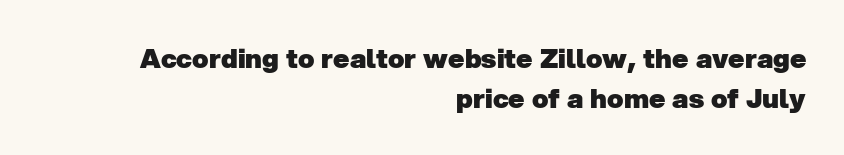
The image shows 27 px bold type; set right-aligned, normal line spacing (1.47x), normal letter spacing, not underlined.
